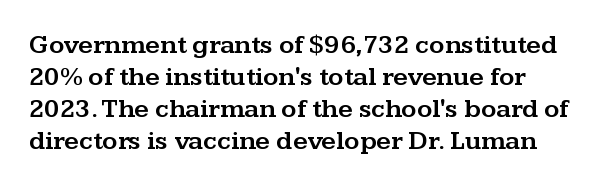
The image shows 26 px text type, upright; set line spacing 1.23x, normal letter spacing, not underlined.
